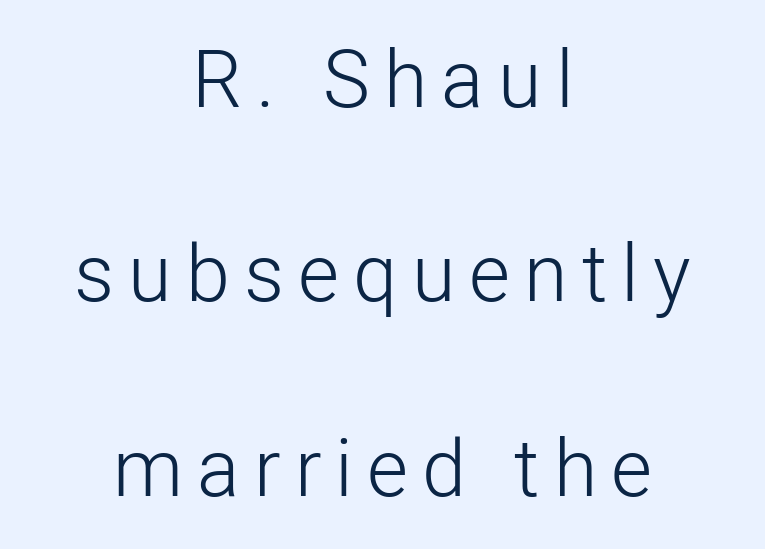
The image shows 79 px light sans-serif type, upright; set centered, loose line spacing (2.46x), not underlined; low stroke contrast and a medium x-height.
